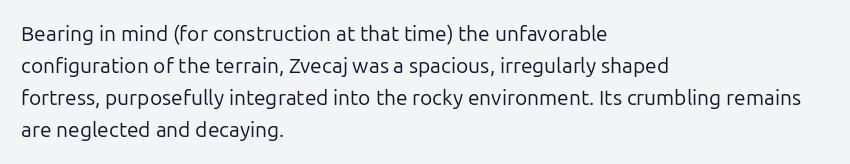
{"italic": "no", "bold": "no", "underline": "no", "align": "left", "line_spacing": "normal", "line_spacing_ratio": 1.52, "letter_spacing": "normal", "letter_spacing_em": 0.0, "glyph_px": 21}
